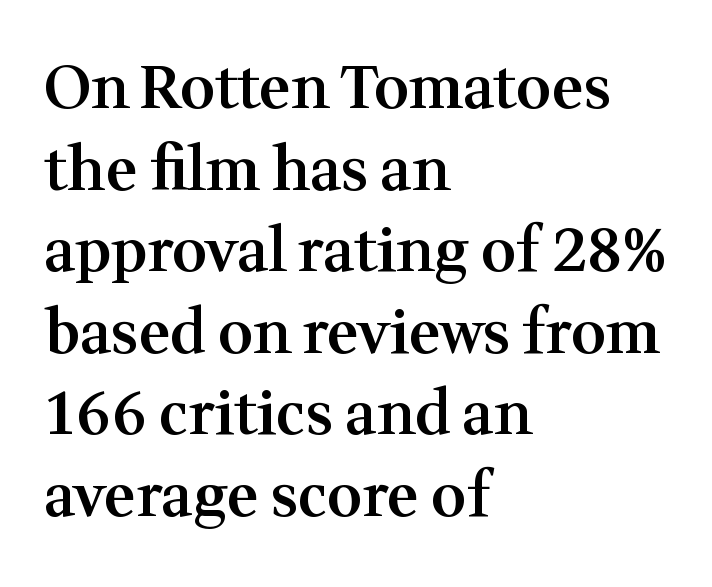
The image shows 60 px semibold serif type, upright; set left-aligned, normal line spacing (1.36x), normal letter spacing, not underlined; medium stroke contrast and a medium x-height.
